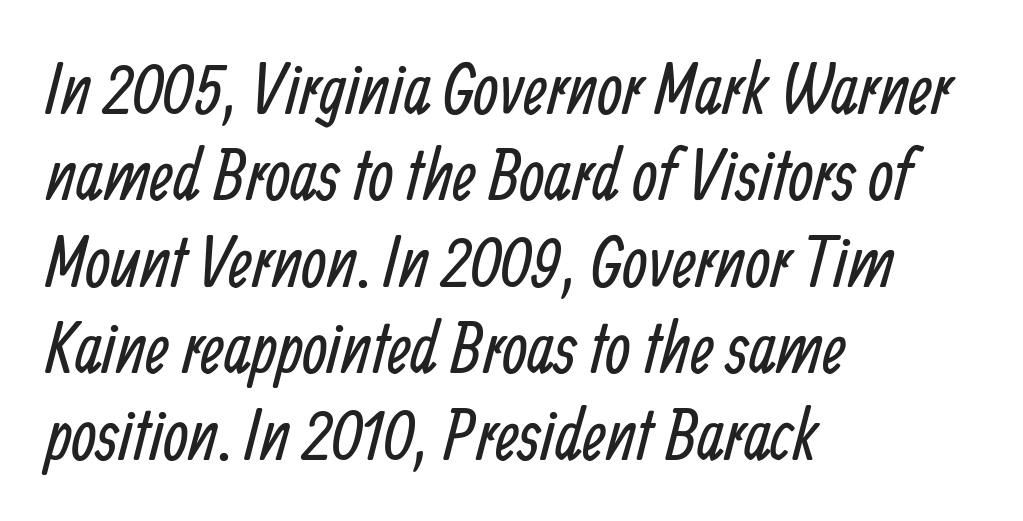
Q: Is the text bold? A: No.
Q: Is the typeface a serif or a sans-serif typeface? A: Sans-serif.
Q: Is the text underlined? A: No.
Q: How is the paragraph aligned? A: Left-aligned.
Q: Is the spacing between letters normal or unusually wide? A: Normal.
Q: Width (condensed, normal, or wide)? A: Condensed.
Q: Stroke contrast? A: Low.
Q: x-height? A: Medium.
Q: Monospaced? A: No.
